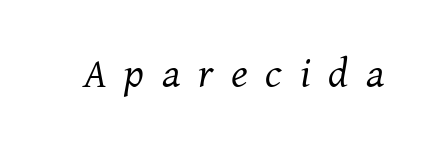
Q: Is the text bold? A: No.
Q: Is the text italic (slanted)? A: Yes, it leans right by about 8 degrees.
Q: Is the typeface a serif or a sans-serif typeface? A: Serif.
Q: Is the text underlined? A: No.
Q: Is the spacing between letters normal or unusually wide? A: Unusually wide.
Q: Width (condensed, normal, or wide)? A: Normal.
Q: Stroke contrast? A: Medium.
Q: x-height? A: Medium.
Q: Monospaced? A: No.
